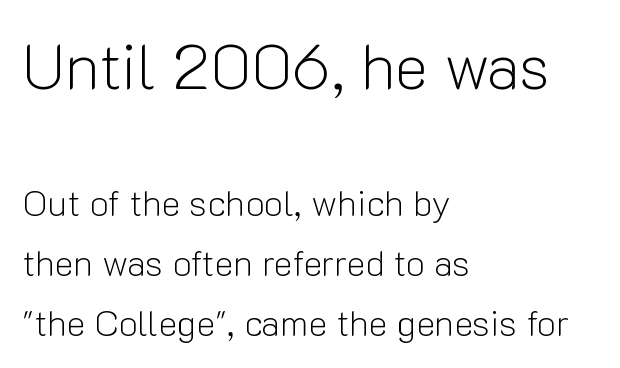
{"serif": "no", "italic": "no", "bold": "no", "weight": "light", "width": "normal", "stroke_contrast": "low", "x_height": "medium", "monospaced": "no", "underline": "no", "align": "left", "line_spacing": "normal", "line_spacing_ratio": 1.67, "letter_spacing": "normal", "letter_spacing_em": 0.0, "larger_block": "first", "size_ratio": 1.75, "glyph_px": 63}
